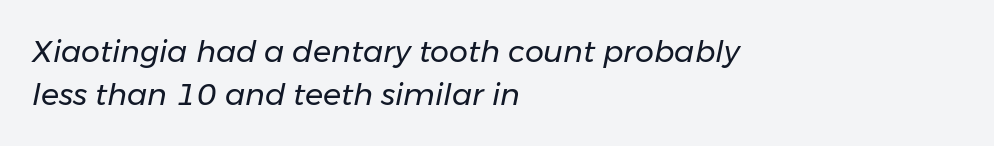
{"italic": "yes", "lean": "right", "slant_degrees": 11, "bold": "no", "weight": "regular", "width": "normal", "stroke_contrast": "low", "x_height": "medium", "monospaced": "no", "underline": "no", "align": "left", "line_spacing": "normal", "line_spacing_ratio": 1.45, "letter_spacing": "normal", "letter_spacing_em": 0.0, "glyph_px": 30}
